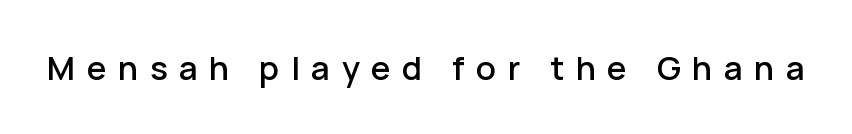
{"serif": "no", "italic": "no", "width": "normal", "stroke_contrast": "low", "x_height": "medium", "monospaced": "no", "underline": "no", "letter_spacing": "wide", "letter_spacing_em": 0.35, "glyph_px": 33}
